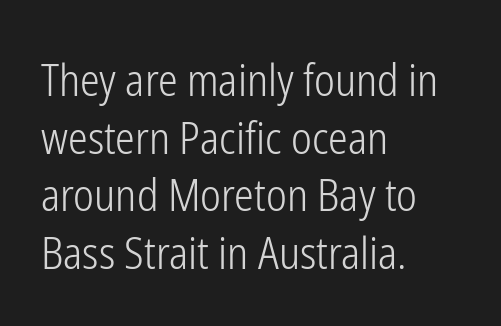
Ordinary non-slanted type is in use. Varying glyph widths throughout — classic text-font behaviour. Each row of text sits above clean, open space. This sample is left-justified, so line endings fall wherever the words run out.
